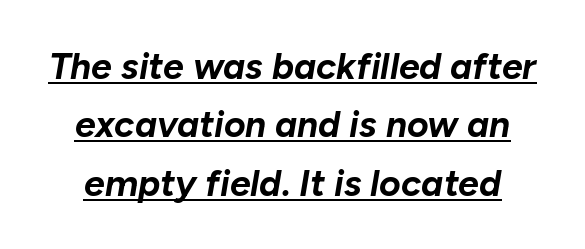
Students, note that the glyphs here touch the page at normal intervals. How heavy is the stroke? Heavy — this is a bold. Every word sits above its own underline. The rendering uses natural spacing where letterforms have individual widths. The text carries the slant typical of an italic or oblique font.
